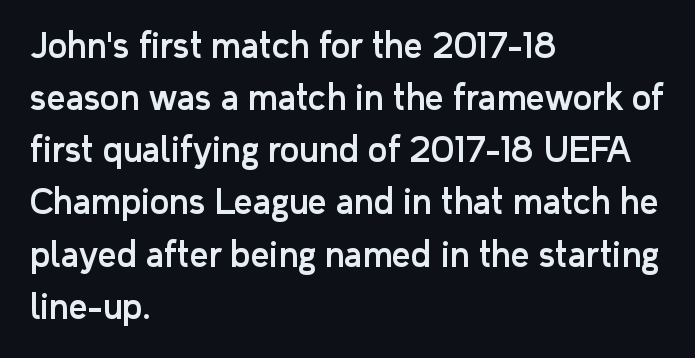
{"serif": "no", "italic": "no", "width": "normal", "stroke_contrast": "low", "x_height": "medium", "monospaced": "no", "underline": "no", "align": "left", "line_spacing": "normal", "line_spacing_ratio": 1.58, "letter_spacing": "normal", "letter_spacing_em": 0.0, "glyph_px": 33}
